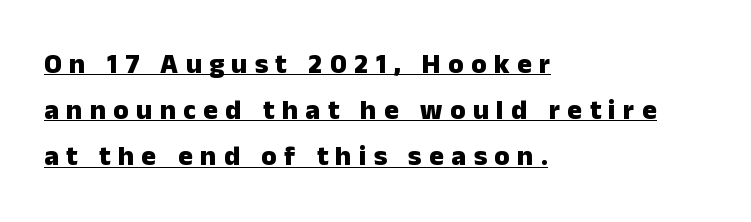
Q: Is the text bold? A: Yes.
Q: Is the text italic (slanted)? A: No, it is upright.
Q: Is the typeface a serif or a sans-serif typeface? A: Sans-serif.
Q: Is the text underlined? A: Yes.
Q: How is the paragraph aligned? A: Left-aligned.
Q: Is the spacing between letters normal or unusually wide? A: Unusually wide.
Q: Is the spacing between lines tight, normal or loose? A: Normal.
Q: Width (condensed, normal, or wide)? A: Normal.
Q: Stroke contrast? A: Low.
Q: x-height? A: Medium.
Q: Monospaced? A: No.
